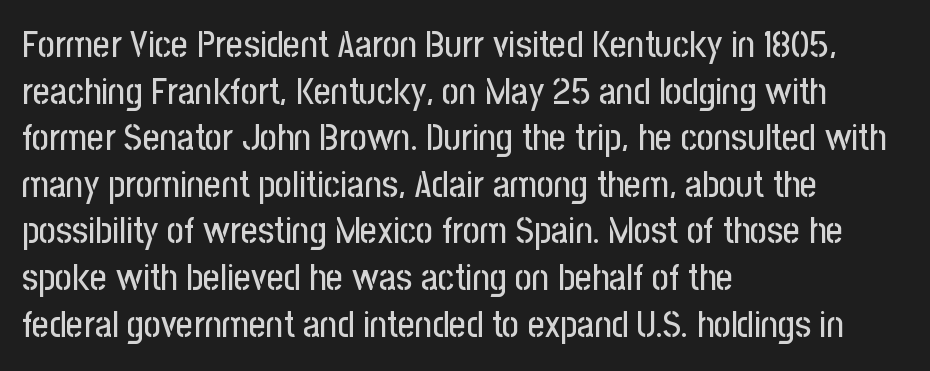
{"serif": "no", "italic": "no", "width": "condensed", "stroke_contrast": "low", "x_height": "medium", "monospaced": "no", "underline": "no", "align": "left", "line_spacing": "normal", "line_spacing_ratio": 1.26, "letter_spacing": "normal", "letter_spacing_em": 0.0, "glyph_px": 37}
